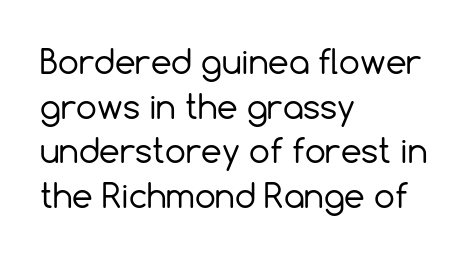
The image shows 33 px regular-weight sans-serif type, upright; set left-aligned, normal line spacing (1.35x), normal letter spacing, not underlined; a medium x-height.
